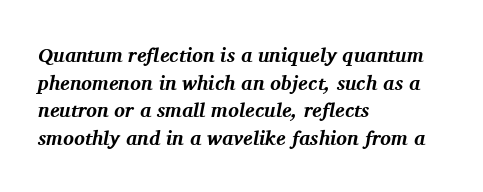
Short note: letters normally spaced. Descender tails drop into unmarked territory. These lines are set flush left with a ragged right edge. Italic? Definitely — the glyphs are oblique.
